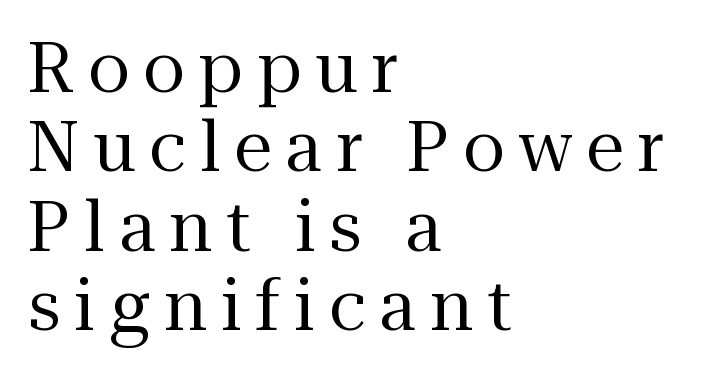
The image shows 69 px regular-weight serif type, upright; set left-aligned, tight line spacing (1.15x), unusually wide letter spacing (+0.2 em), not underlined; medium stroke contrast and a medium x-height.
